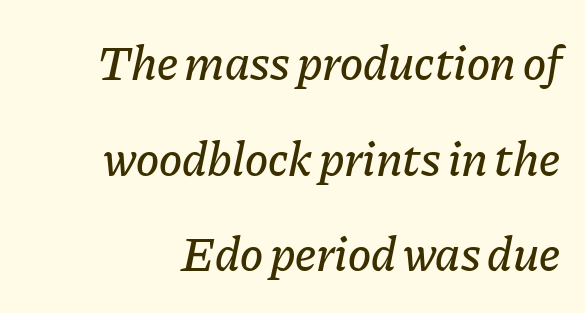
The image shows 49 px text type, italic (leaning right); set loose line spacing (1.95x), normal letter spacing, not underlined; low stroke contrast and a medium x-height.
